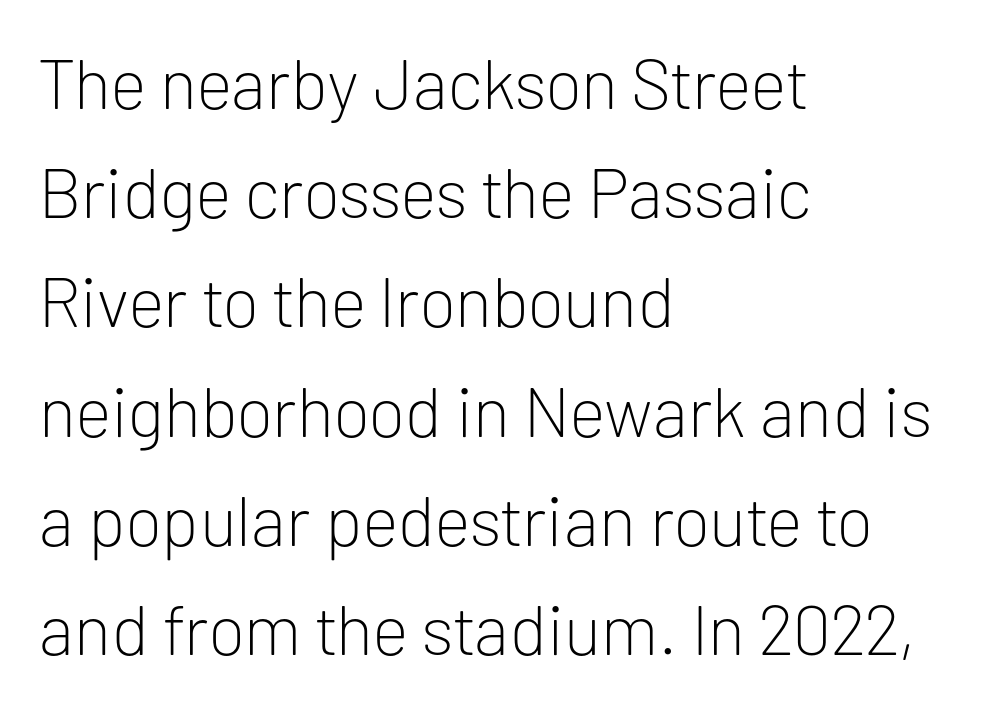
Q: Is the text bold? A: No.
Q: Is the text italic (slanted)? A: No, it is upright.
Q: Is the typeface a serif or a sans-serif typeface? A: Sans-serif.
Q: Is the text underlined? A: No.
Q: How is the paragraph aligned? A: Left-aligned.
Q: Is the spacing between letters normal or unusually wide? A: Normal.
Q: Is the spacing between lines tight, normal or loose? A: Normal.
Q: Width (condensed, normal, or wide)? A: Normal.
Q: Stroke contrast? A: Low.
Q: x-height? A: Medium.
Q: Monospaced? A: No.
